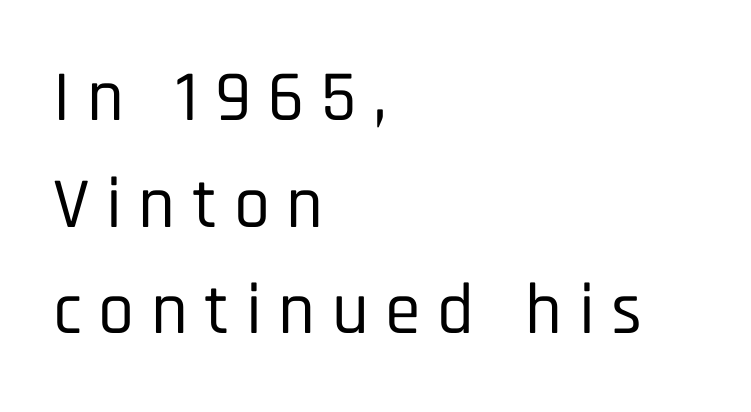
Q: Is the text italic (slanted)? A: No, it is upright.
Q: Is the typeface a serif or a sans-serif typeface? A: Sans-serif.
Q: Is the text underlined? A: No.
Q: How is the paragraph aligned? A: Left-aligned.
Q: Is the spacing between letters normal or unusually wide? A: Unusually wide.
Q: Is the spacing between lines tight, normal or loose? A: Normal.
Q: Width (condensed, normal, or wide)? A: Condensed.
Q: Stroke contrast? A: Low.
Q: x-height? A: Large.
Q: Monospaced? A: No.
